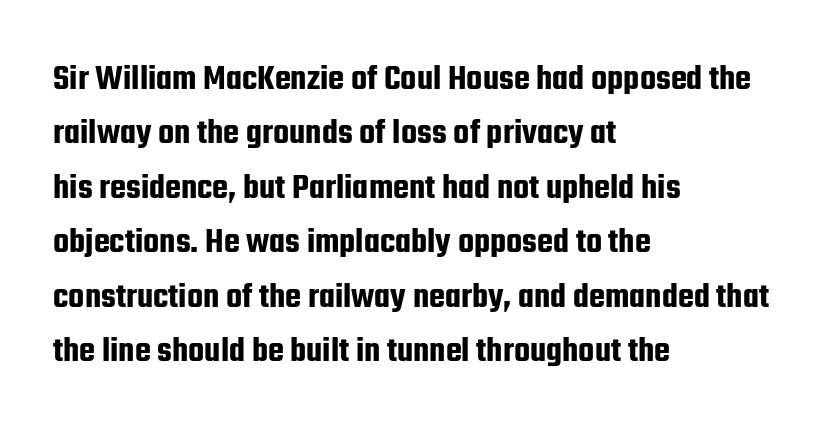
Q: Is the text italic (slanted)? A: No, it is upright.
Q: Is the typeface a serif or a sans-serif typeface? A: Sans-serif.
Q: Is the text underlined? A: No.
Q: How is the paragraph aligned? A: Left-aligned.
Q: Is the spacing between letters normal or unusually wide? A: Normal.
Q: Is the spacing between lines tight, normal or loose? A: Normal.
Q: Width (condensed, normal, or wide)? A: Condensed.
Q: Stroke contrast? A: Low.
Q: x-height? A: Medium.
Q: Monospaced? A: No.
